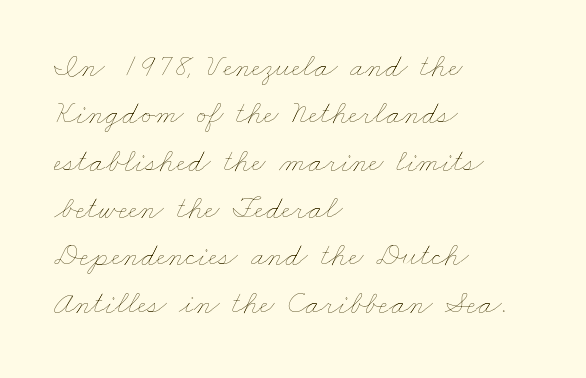
{"bold": "no", "weight": "thin", "width": "wide", "stroke_contrast": "low", "x_height": "small", "monospaced": "no", "underline": "no", "align": "left", "line_spacing": "normal", "line_spacing_ratio": 1.48, "letter_spacing": "normal", "letter_spacing_em": 0.0, "glyph_px": 32}
